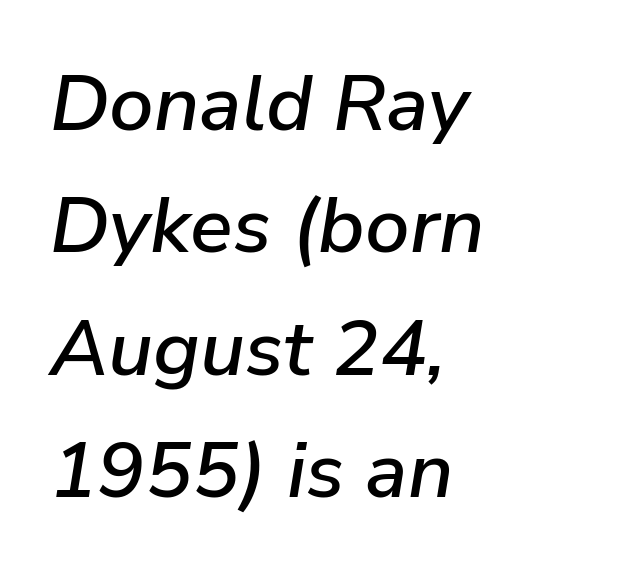
The image shows 79 px text type, italic (leaning right); set left-aligned, normal line spacing (1.55x), normal letter spacing, not underlined; low stroke contrast and a medium x-height.
